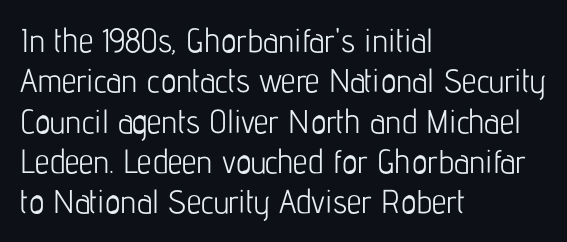
The image shows 33 px light, condensed sans-serif type, upright; set left-aligned, line spacing 1.22x, normal letter spacing, not underlined; low stroke contrast and a medium x-height.
